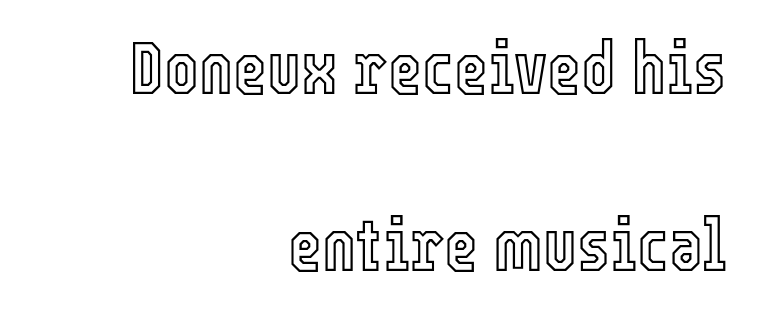
Q: Is the text italic (slanted)? A: No, it is upright.
Q: Is the text underlined? A: No.
Q: How is the paragraph aligned? A: Right-aligned.
Q: Is the spacing between letters normal or unusually wide? A: Normal.
Q: Is the spacing between lines tight, normal or loose? A: Loose.
Q: Width (condensed, normal, or wide)? A: Condensed.
Q: x-height? A: Medium.
Q: Monospaced? A: No.
